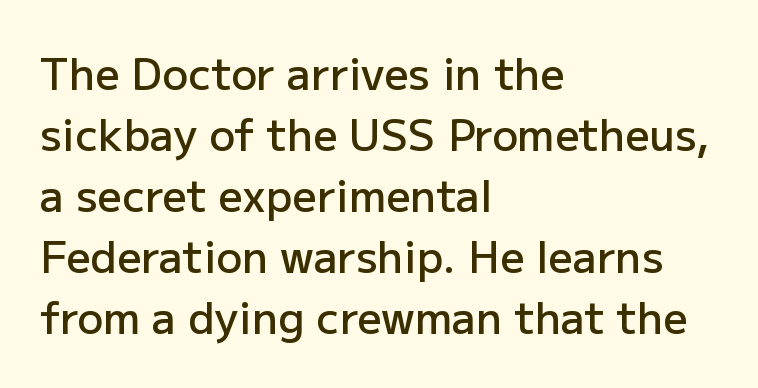
The image shows 43 px semibold sans-serif type, upright; set left-aligned, normal line spacing (1.42x), normal letter spacing, not underlined; low stroke contrast and a medium x-height.
